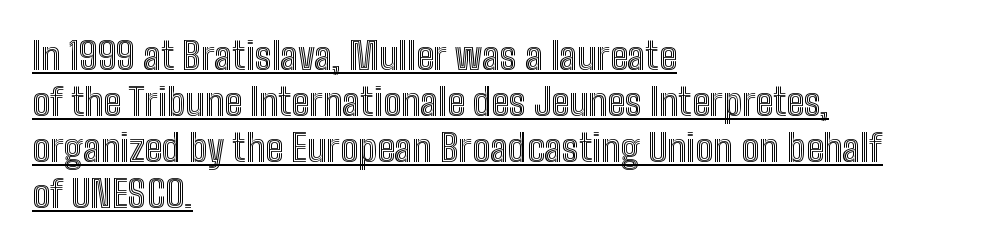
{"italic": "no", "width": "condensed", "x_height": "medium", "monospaced": "no", "underline": "yes", "align": "left", "line_spacing_ratio": 1.21, "letter_spacing": "normal", "letter_spacing_em": 0.0, "glyph_px": 38}
